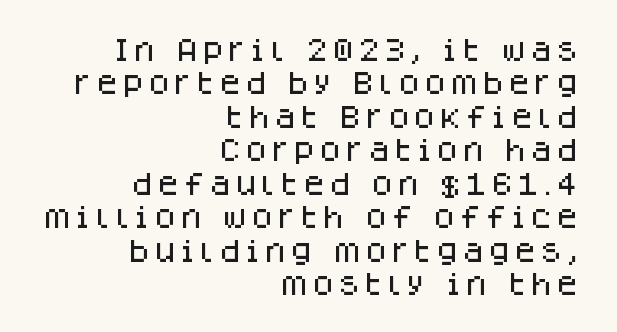
A roman cut, with each character standing at attention. Interline gaps are of average width in this sample. The passage is arranged like a letterhead date or caption credit — flush right. Letters rest on an invisible, unmarked baseline.
